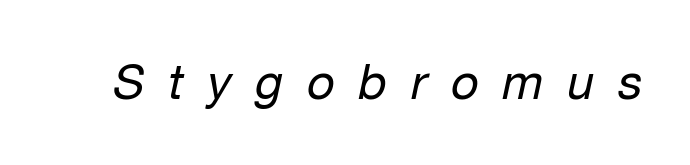
Q: Is the text bold? A: No.
Q: Is the text italic (slanted)? A: Yes, it leans right by about 12 degrees.
Q: Is the text underlined? A: No.
Q: Is the spacing between letters normal or unusually wide? A: Unusually wide.
Q: Width (condensed, normal, or wide)? A: Normal.
Q: Stroke contrast? A: Low.
Q: x-height? A: Medium.
Q: Monospaced? A: No.
